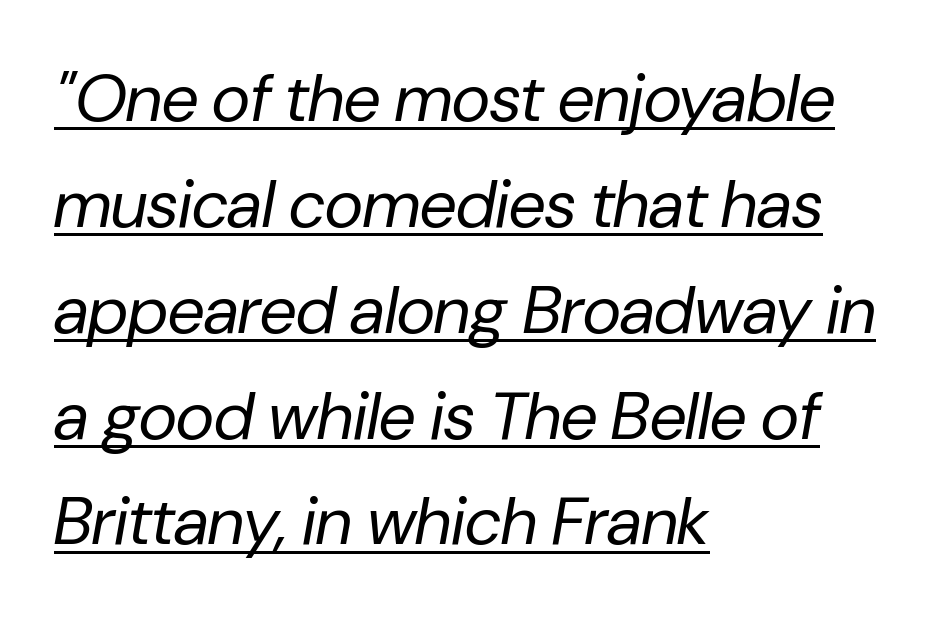
{"italic": "yes", "lean": "right", "slant_degrees": 10, "bold": "no", "weight": "regular", "width": "normal", "stroke_contrast": "low", "x_height": "medium", "monospaced": "no", "underline": "yes", "align": "left", "line_spacing": "normal", "line_spacing_ratio": 1.58, "letter_spacing": "normal", "letter_spacing_em": 0.0, "glyph_px": 67}
